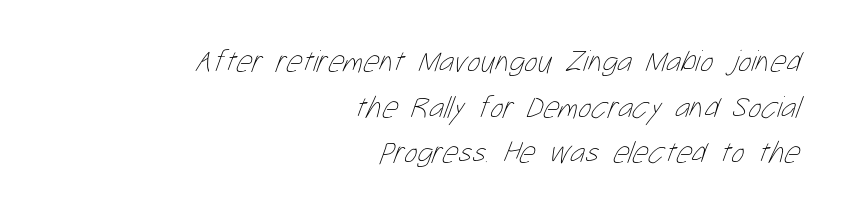
{"bold": "no", "weight": "thin", "width": "condensed", "stroke_contrast": "low", "x_height": "medium", "monospaced": "no", "underline": "no", "align": "right", "line_spacing": "normal", "line_spacing_ratio": 1.47, "letter_spacing": "normal", "letter_spacing_em": 0.0, "glyph_px": 31}
